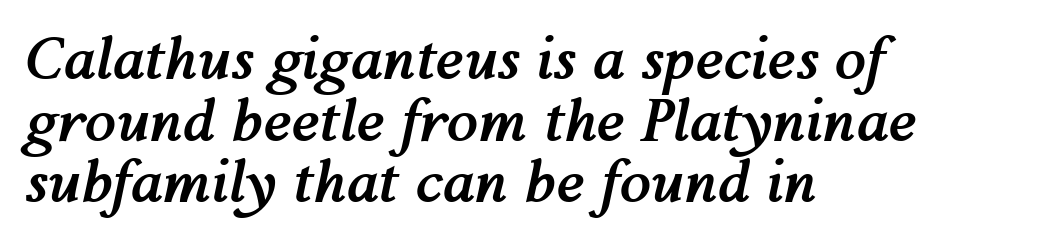
In terms of letterspacing, this is plain default setting. Teacher's note: observe the even left margin — that is flush-left alignment. The passage shown is not underscored anywhere. These lines are rendered in a variable-pitch font.
